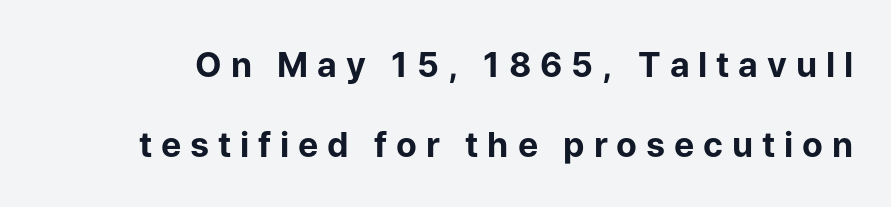
These lines carry a lot of weight — the face is fully bold. A sans-serif font was chosen for this passage. The letters stand straight up with perfectly vertical stems. Rows of type keep a wide berth in the vertical direction.
